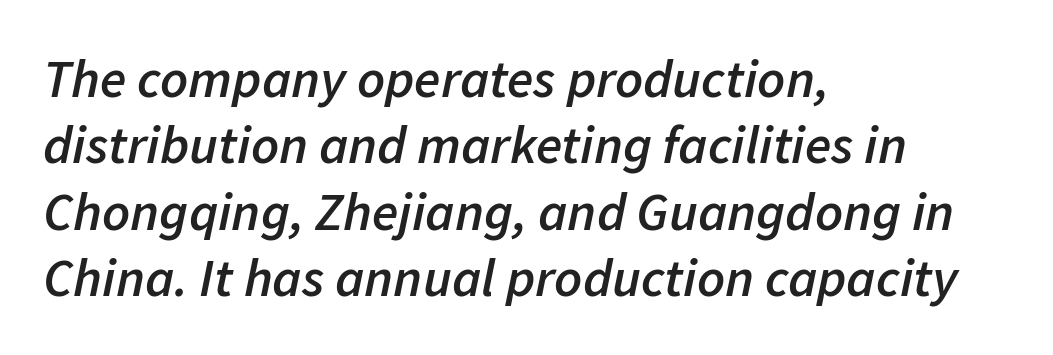
Q: Is the text bold? A: Semi-bold.
Q: Is the text italic (slanted)? A: Yes, it leans right by about 11 degrees.
Q: Is the text underlined? A: No.
Q: How is the paragraph aligned? A: Left-aligned.
Q: Is the spacing between letters normal or unusually wide? A: Normal.
Q: Width (condensed, normal, or wide)? A: Normal.
Q: Stroke contrast? A: Low.
Q: x-height? A: Medium.
Q: Monospaced? A: No.
